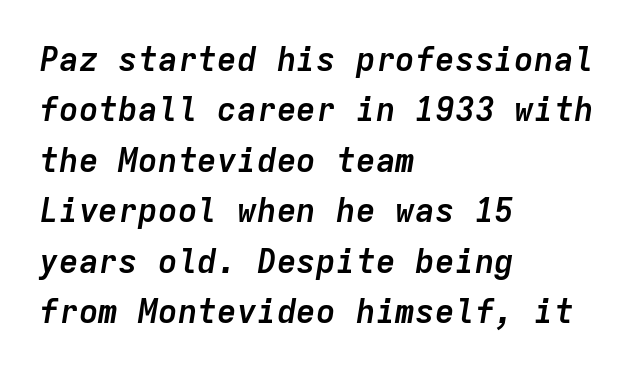
{"italic": "yes", "lean": "right", "slant_degrees": 9, "bold": "yes", "weight": "semibold", "width": "normal", "stroke_contrast": "low", "x_height": "medium", "monospaced": "yes", "underline": "no", "align": "left", "line_spacing": "normal", "line_spacing_ratio": 1.53, "letter_spacing": "normal", "letter_spacing_em": 0.0, "glyph_px": 33}
